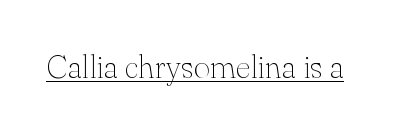
{"serif": "yes", "italic": "no", "bold": "no", "weight": "thin", "width": "normal", "stroke_contrast": "medium", "x_height": "small", "monospaced": "no", "underline": "yes", "letter_spacing": "normal", "letter_spacing_em": 0.0, "glyph_px": 32}
